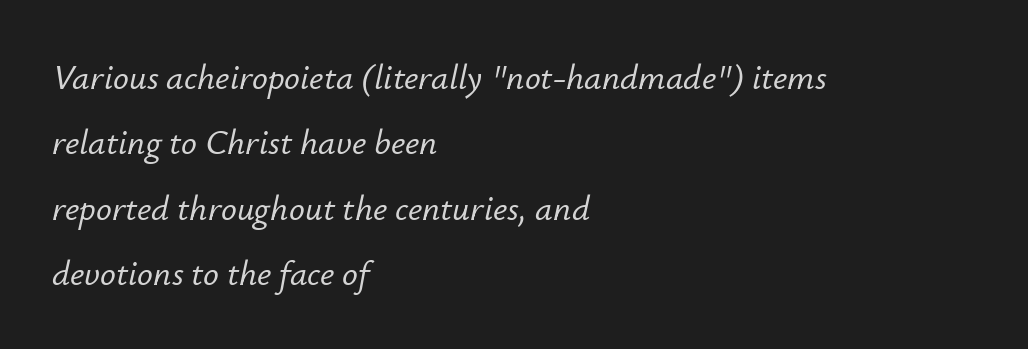
Visually the block forms a straight wall on the left and a jagged coastline on the right. Underline: absent. These lines are rendered in a variable-pitch font. The letters sit at their default tracking, neither squeezed nor spread. The rendering applies a slant to the glyphs.
